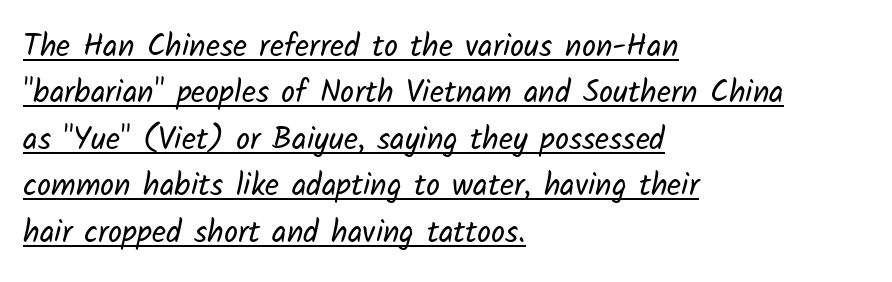
Note: no serifs on the glyphs. Is the stroke heavy? The answer is a plain regular-or-lighter. Glance below the letters and you will spot a drawn line. This rendering uses left alignment, leaving the right contour irregular. Character widths vary here, with narrow letters taking less room than wide ones.
